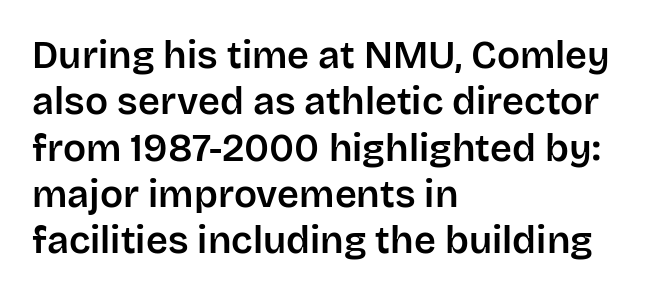
Q: Is the text italic (slanted)? A: No, it is upright.
Q: Is the typeface a serif or a sans-serif typeface? A: Sans-serif.
Q: Is the text underlined? A: No.
Q: How is the paragraph aligned? A: Left-aligned.
Q: Is the spacing between letters normal or unusually wide? A: Normal.
Q: Width (condensed, normal, or wide)? A: Normal.
Q: Stroke contrast? A: Low.
Q: x-height? A: Large.
Q: Monospaced? A: No.
